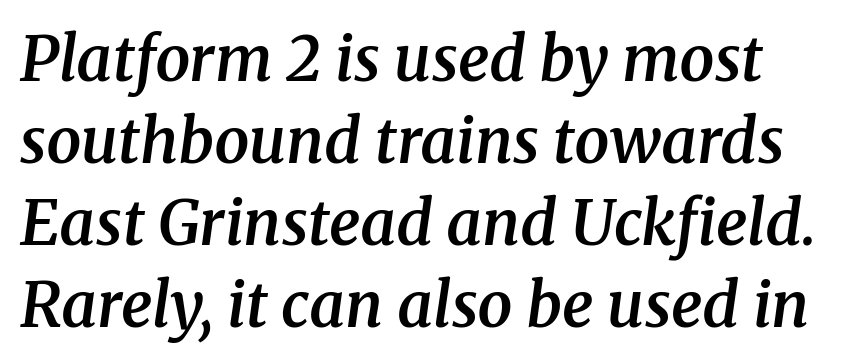
Q: Is the text bold? A: Semi-bold.
Q: Is the text italic (slanted)? A: Yes, it leans right by about 8 degrees.
Q: Is the typeface a serif or a sans-serif typeface? A: Serif.
Q: Is the text underlined? A: No.
Q: Is the spacing between letters normal or unusually wide? A: Normal.
Q: Is the spacing between lines tight, normal or loose? A: Normal.
Q: Width (condensed, normal, or wide)? A: Normal.
Q: Stroke contrast? A: Medium.
Q: x-height? A: Medium.
Q: Monospaced? A: No.
